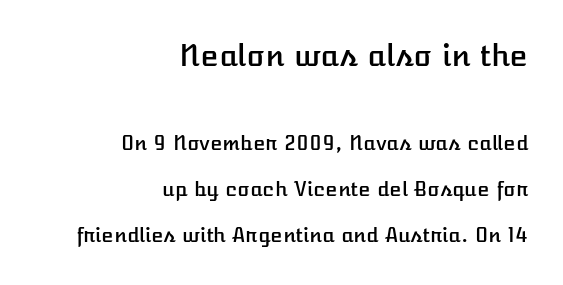
{"italic": "no", "width": "normal", "stroke_contrast": "low", "x_height": "medium", "monospaced": "no", "underline": "no", "align": "right", "line_spacing": "loose", "line_spacing_ratio": 2.32, "letter_spacing": "normal", "letter_spacing_em": 0.0, "larger_block": "first", "size_ratio": 1.5, "glyph_px": 30}
